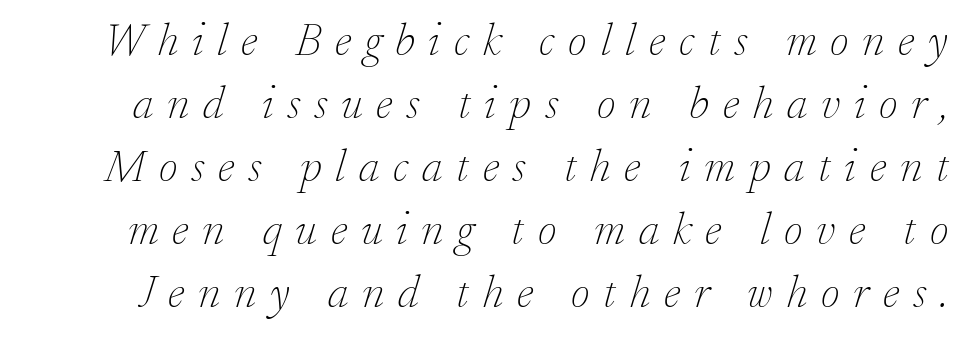
{"serif": "yes", "italic": "yes", "lean": "right", "slant_degrees": 17, "bold": "no", "weight": "thin", "width": "normal", "stroke_contrast": "low", "x_height": "small", "monospaced": "no", "underline": "no", "line_spacing": "normal", "line_spacing_ratio": 1.37, "letter_spacing": "wide", "letter_spacing_em": 0.3, "glyph_px": 46}
